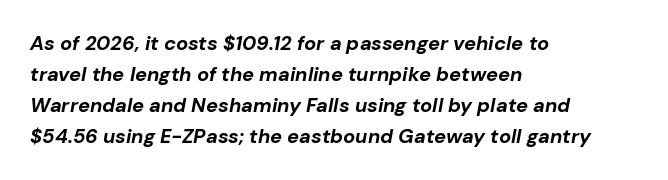
The image shows 20 px bold type, italic (leaning right); set left-aligned, normal line spacing (1.55x), normal letter spacing, not underlined.
